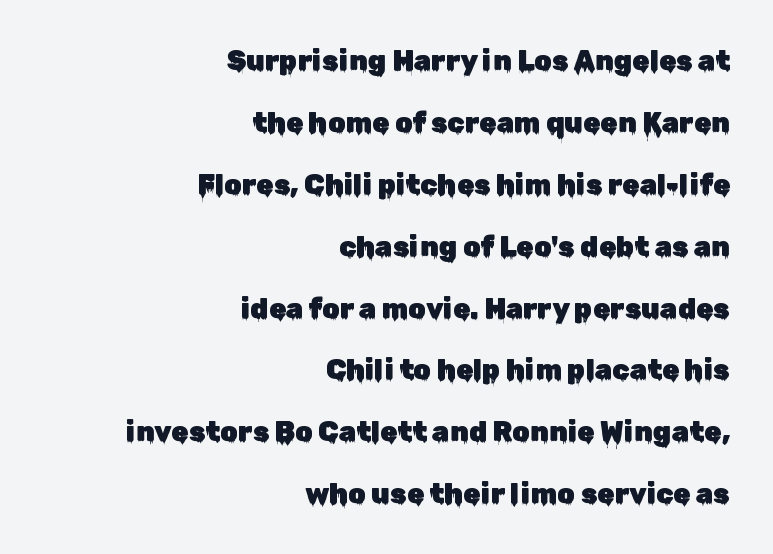
{"serif": "no", "italic": "no", "width": "normal", "stroke_contrast": "low", "x_height": "medium", "monospaced": "no", "underline": "no", "align": "right", "line_spacing": "loose", "line_spacing_ratio": 2.21, "letter_spacing": "normal", "letter_spacing_em": 0.0, "glyph_px": 28}
